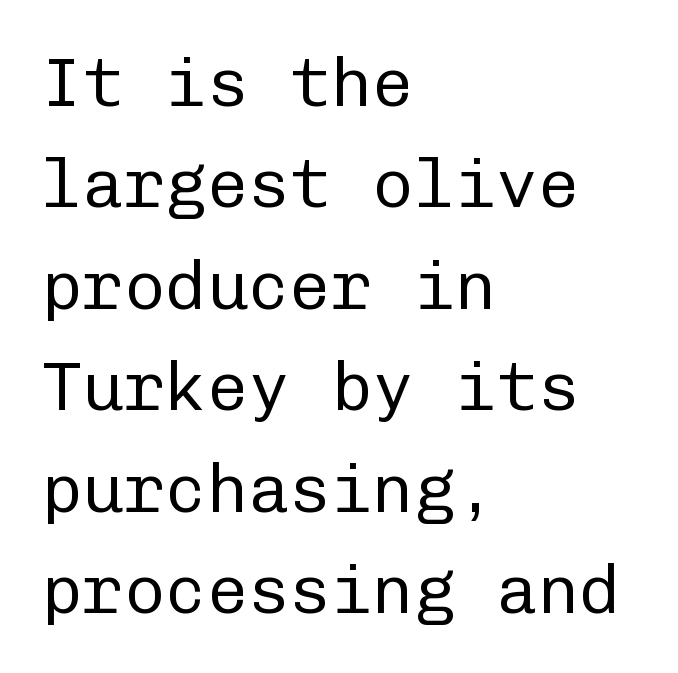
The image shows 69 px regular-weight sans-serif type, upright, monospaced; set left-aligned, normal line spacing (1.47x), normal letter spacing, not underlined; low stroke contrast and a medium x-height.
